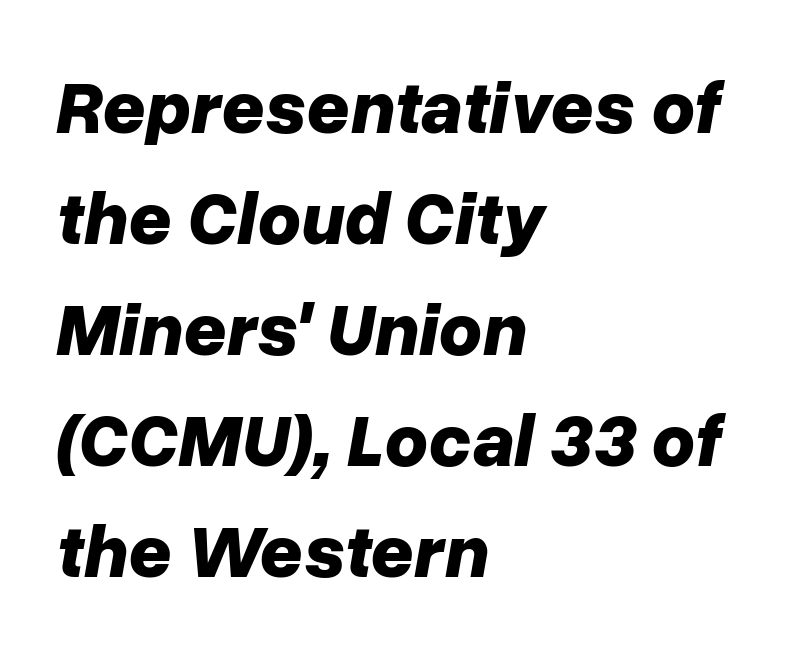
Notice how thick the strokes are: this is what a full bold looks like. You can tell it's italic because the verticals aren't actually vertical. Regarding leading, the lines here are spaced in the standard way. Plain, unruled lines of type.
